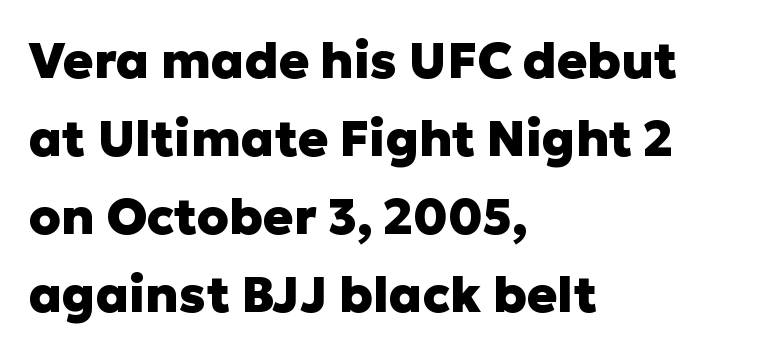
Q: Is the text bold? A: Yes.
Q: Is the text italic (slanted)? A: No, it is upright.
Q: Is the typeface a serif or a sans-serif typeface? A: Sans-serif.
Q: Is the text underlined? A: No.
Q: How is the paragraph aligned? A: Left-aligned.
Q: Is the spacing between letters normal or unusually wide? A: Normal.
Q: Is the spacing between lines tight, normal or loose? A: Normal.
Q: Width (condensed, normal, or wide)? A: Normal.
Q: Stroke contrast? A: Low.
Q: x-height? A: Medium.
Q: Monospaced? A: No.
